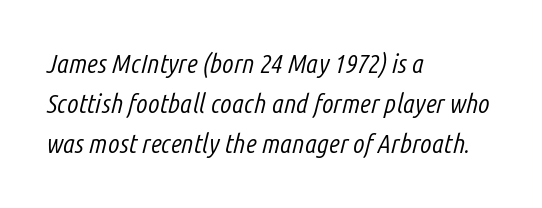
Q: Is the text bold? A: No.
Q: Is the text italic (slanted)? A: Yes, it leans right by about 14 degrees.
Q: Is the text underlined? A: No.
Q: How is the paragraph aligned? A: Left-aligned.
Q: Is the spacing between letters normal or unusually wide? A: Normal.
Q: Is the spacing between lines tight, normal or loose? A: Normal.
